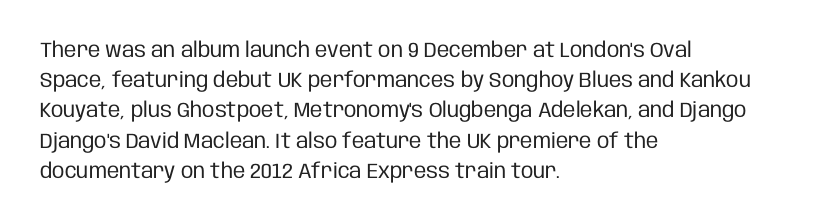
{"italic": "no", "bold": "no", "underline": "no", "align": "left", "line_spacing": "normal", "line_spacing_ratio": 1.44, "letter_spacing": "normal", "letter_spacing_em": 0.0, "glyph_px": 21}
